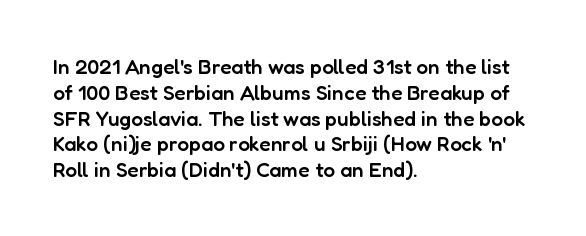
The image shows 21 px text type, upright; set left-aligned, line spacing 1.23x, normal letter spacing, not underlined.
